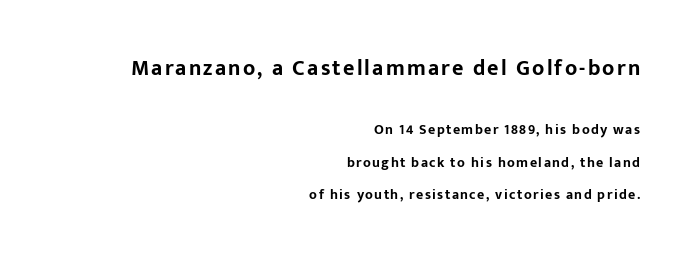
The image shows 22 px bold type, upright; set right-aligned, loose line spacing (2.31x), not underlined; the first (top) block is 1.57x larger.
